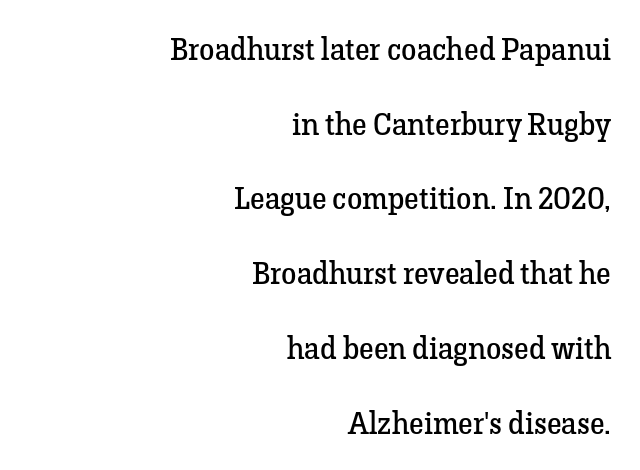
The image shows 31 px regular-weight serif type, upright; set right-aligned, loose line spacing (2.41x), normal letter spacing, not underlined; low stroke contrast and a medium x-height.
